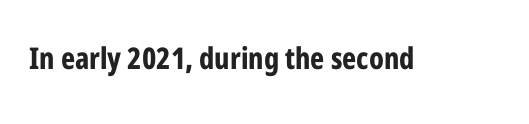
{"serif": "no", "italic": "no", "bold": "yes", "weight": "bold", "width": "condensed", "stroke_contrast": "low", "x_height": "medium", "monospaced": "no", "underline": "no", "letter_spacing": "normal", "letter_spacing_em": 0.0, "glyph_px": 30}
